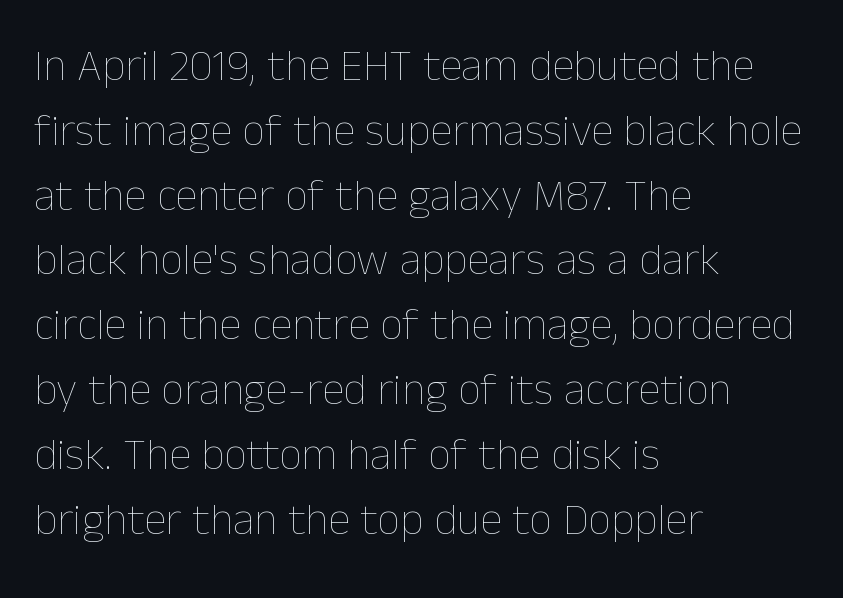
The image shows 45 px thin type, upright; set left-aligned, normal line spacing (1.44x), normal letter spacing, not underlined; low stroke contrast and a medium x-height.
